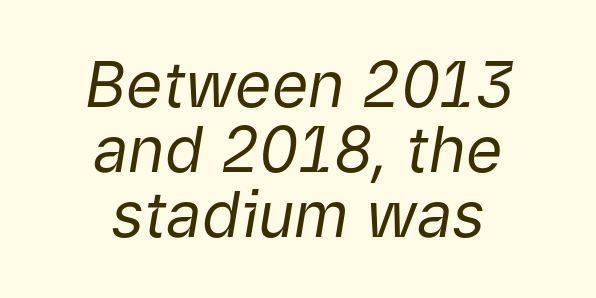
Q: Is the text bold? A: No.
Q: Is the text italic (slanted)? A: Yes, it leans right by about 9 degrees.
Q: Is the text underlined? A: No.
Q: How is the paragraph aligned? A: Centered.
Q: Is the spacing between letters normal or unusually wide? A: Normal.
Q: Is the spacing between lines tight, normal or loose? A: Tight.
Q: Width (condensed, normal, or wide)? A: Normal.
Q: Stroke contrast? A: Low.
Q: x-height? A: Medium.
Q: Monospaced? A: No.
